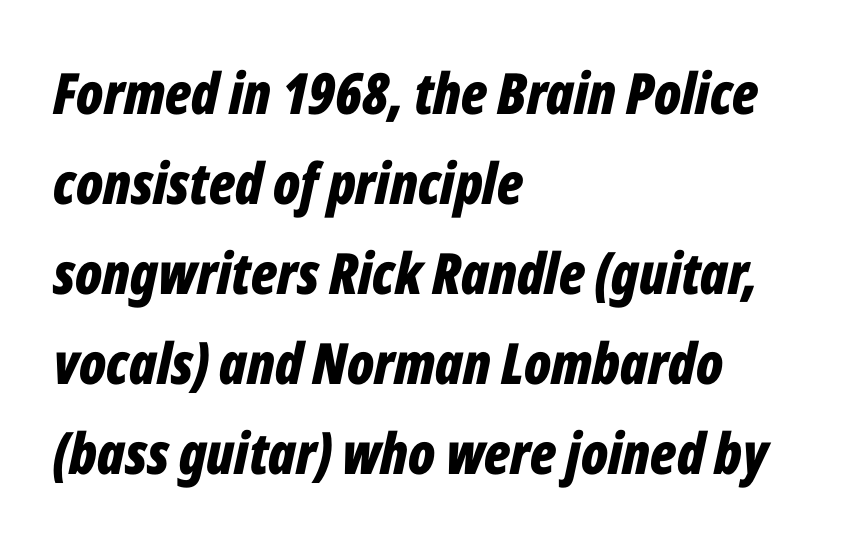
The image shows 57 px bold, condensed type, italic (leaning right); set left-aligned, normal line spacing (1.58x), normal letter spacing, not underlined; low stroke contrast and a medium x-height.
